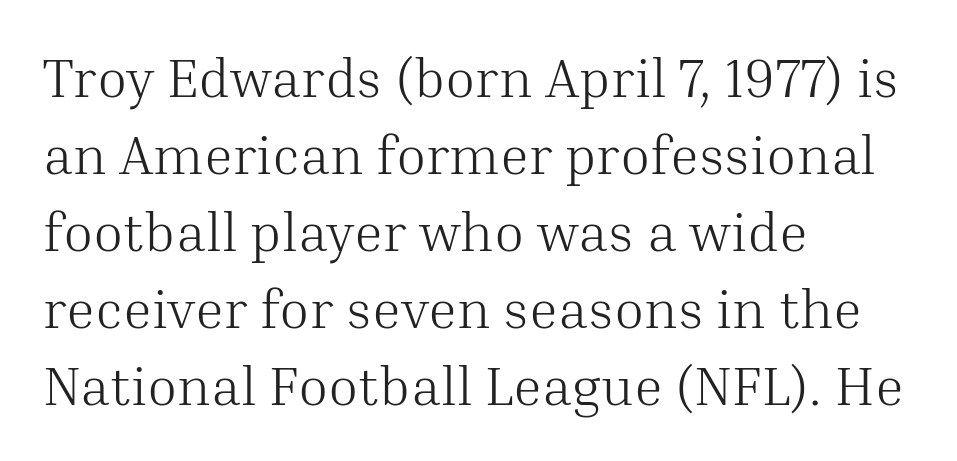
Q: Is the text bold? A: No.
Q: Is the text italic (slanted)? A: No, it is upright.
Q: Is the typeface a serif or a sans-serif typeface? A: Serif.
Q: Is the text underlined? A: No.
Q: How is the paragraph aligned? A: Left-aligned.
Q: Is the spacing between letters normal or unusually wide? A: Normal.
Q: Is the spacing between lines tight, normal or loose? A: Normal.
Q: Width (condensed, normal, or wide)? A: Normal.
Q: Stroke contrast? A: Medium.
Q: x-height? A: Medium.
Q: Monospaced? A: No.
